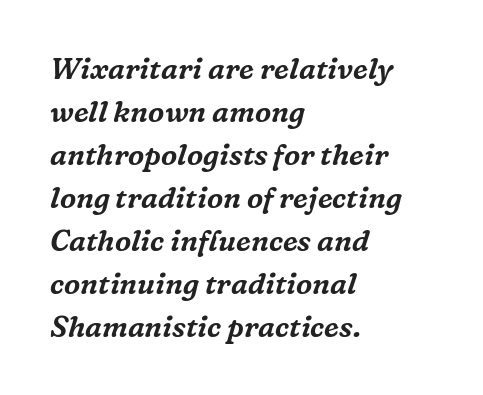
Q: Is the text italic (slanted)? A: Yes, it leans right by about 16 degrees.
Q: Is the typeface a serif or a sans-serif typeface? A: Serif.
Q: Is the text underlined? A: No.
Q: How is the paragraph aligned? A: Left-aligned.
Q: Is the spacing between letters normal or unusually wide? A: Normal.
Q: Is the spacing between lines tight, normal or loose? A: Normal.
Q: Width (condensed, normal, or wide)? A: Normal.
Q: Stroke contrast? A: Medium.
Q: x-height? A: Medium.
Q: Monospaced? A: No.
